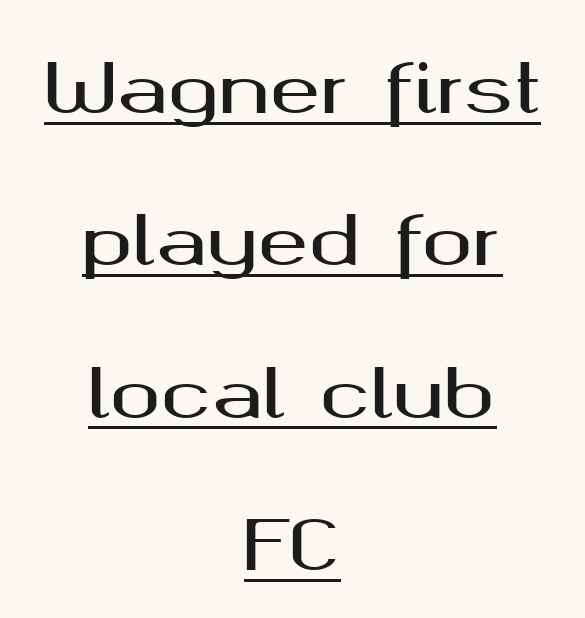
Look at the tracking — it's just the regular setting, nothing added. The paragraph shown floats in the horizontal middle. You could not count columns in this text — the font is proportionally spaced. The letters stand straight up with perfectly vertical stems.
